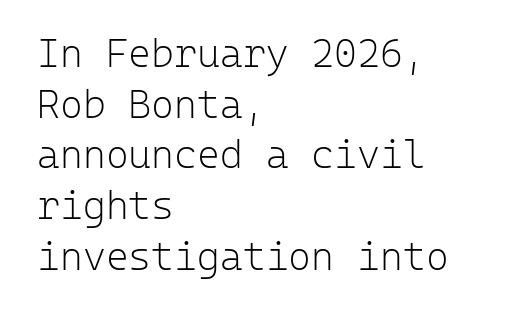
The image shows 39 px light sans-serif type, upright, monospaced; set left-aligned, normal line spacing (1.3x), normal letter spacing, not underlined; low stroke contrast and a medium x-height.
